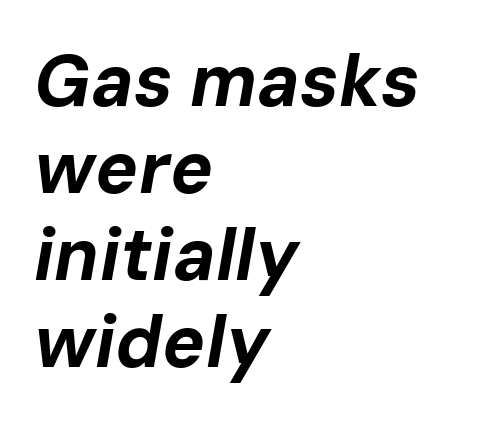
Q: Is the text bold? A: Yes.
Q: Is the text italic (slanted)? A: Yes, it leans right by about 10 degrees.
Q: Is the text underlined? A: No.
Q: How is the paragraph aligned? A: Left-aligned.
Q: Is the spacing between letters normal or unusually wide? A: Normal.
Q: Width (condensed, normal, or wide)? A: Normal.
Q: Stroke contrast? A: Low.
Q: x-height? A: Medium.
Q: Monospaced? A: No.
